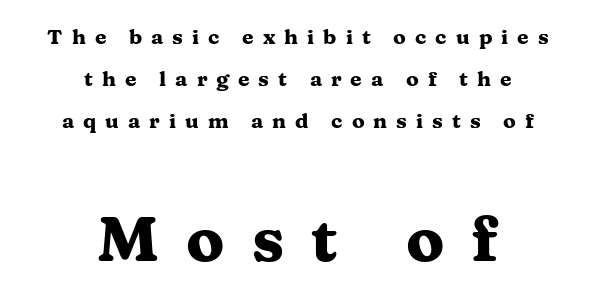
{"serif": "yes", "italic": "no", "bold": "yes", "weight": "heavy", "width": "wide", "stroke_contrast": "medium", "x_height": "medium", "monospaced": "no", "underline": "no", "align": "center", "line_spacing": "loose", "line_spacing_ratio": 1.99, "letter_spacing": "wide", "letter_spacing_em": 0.43, "larger_block": "second", "size_ratio": 3.0, "glyph_px": 63}
